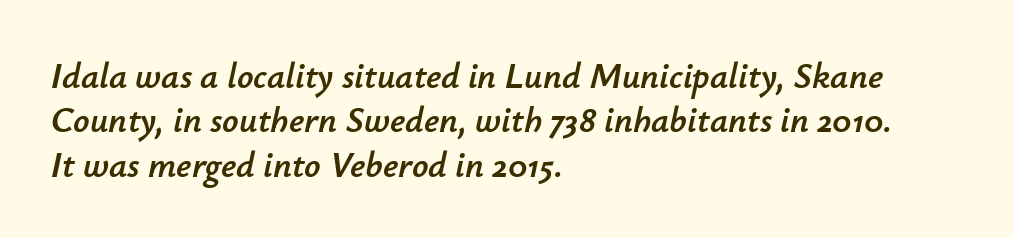
The face used here has a pronounced slope to its letters. The compositor pushed each line to the left boundary. A typesetter would call this proportional, since set widths differ per character. The space directly below the letters is spotless. Look at the tracking — it's just the regular setting, nothing added.
